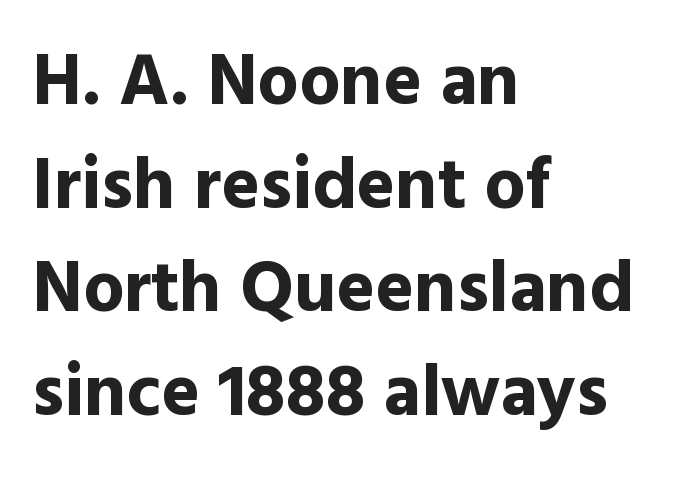
Q: Is the text bold? A: Yes.
Q: Is the text italic (slanted)? A: No, it is upright.
Q: Is the typeface a serif or a sans-serif typeface? A: Sans-serif.
Q: Is the text underlined? A: No.
Q: How is the paragraph aligned? A: Left-aligned.
Q: Is the spacing between letters normal or unusually wide? A: Normal.
Q: Is the spacing between lines tight, normal or loose? A: Normal.
Q: Width (condensed, normal, or wide)? A: Normal.
Q: x-height? A: Medium.
Q: Monospaced? A: No.
